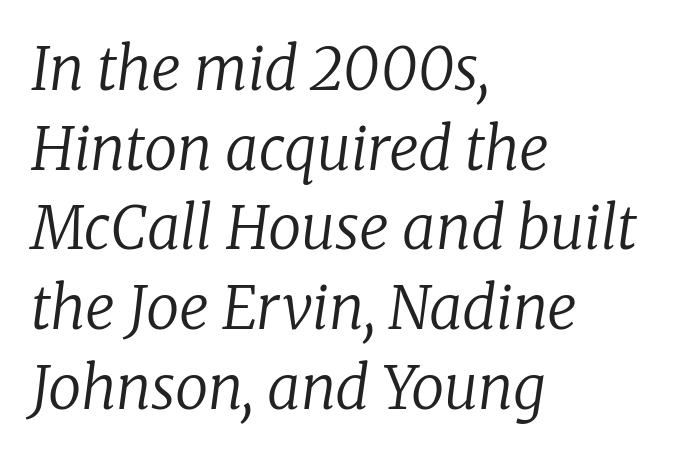
Q: Is the text bold? A: No.
Q: Is the text italic (slanted)? A: Yes, it leans right by about 8 degrees.
Q: Is the typeface a serif or a sans-serif typeface? A: Serif.
Q: Is the text underlined? A: No.
Q: How is the paragraph aligned? A: Left-aligned.
Q: Is the spacing between letters normal or unusually wide? A: Normal.
Q: Is the spacing between lines tight, normal or loose? A: Normal.
Q: Width (condensed, normal, or wide)? A: Normal.
Q: Stroke contrast? A: Low.
Q: x-height? A: Medium.
Q: Monospaced? A: No.
